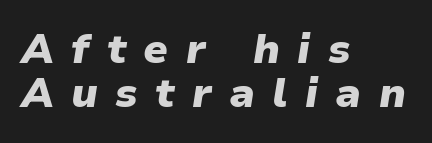
Q: Is the text bold? A: Yes.
Q: Is the text italic (slanted)? A: Yes, it leans right by about 9 degrees.
Q: Is the text underlined? A: No.
Q: How is the paragraph aligned? A: Left-aligned.
Q: Is the spacing between letters normal or unusually wide? A: Unusually wide.
Q: Is the spacing between lines tight, normal or loose? A: Tight.
Q: Width (condensed, normal, or wide)? A: Normal.
Q: Stroke contrast? A: Low.
Q: x-height? A: Medium.
Q: Monospaced? A: No.
